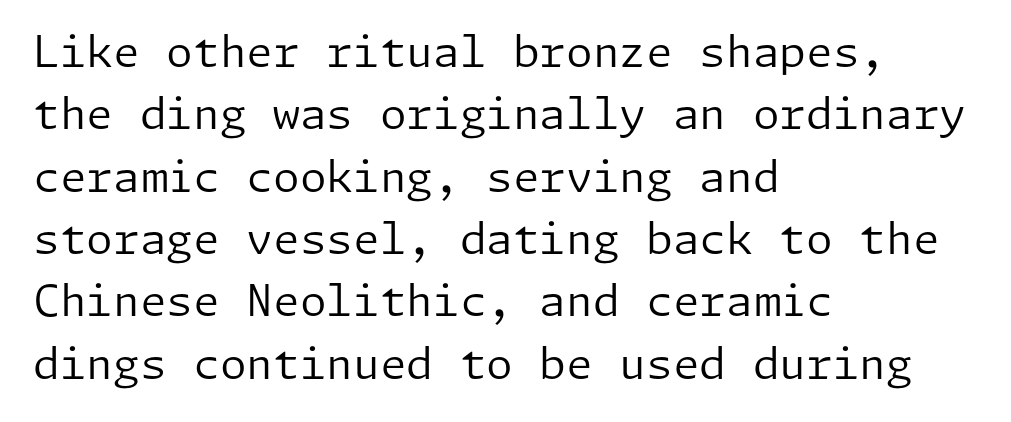
{"serif": "no", "italic": "no", "bold": "no", "weight": "regular", "width": "normal", "stroke_contrast": "low", "x_height": "medium", "underline": "no", "align": "left", "line_spacing": "normal", "line_spacing_ratio": 1.45, "letter_spacing": "normal", "letter_spacing_em": 0.0, "glyph_px": 43}
